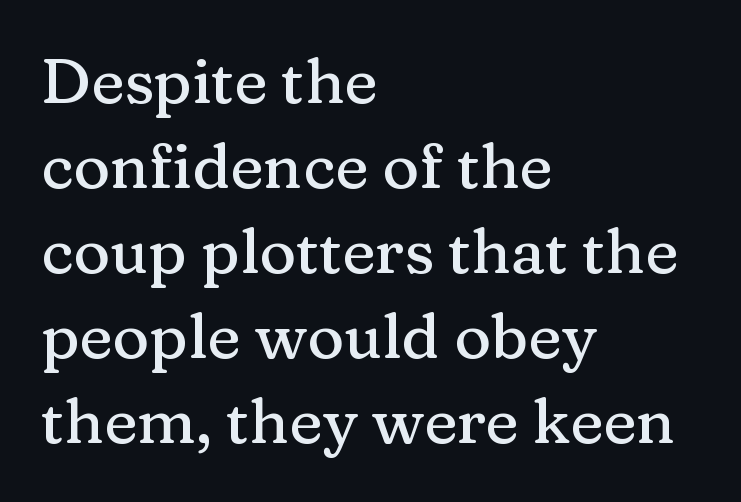
The image shows 63 px serif type, upright; set left-aligned, normal line spacing (1.35x), normal letter spacing, not underlined; medium stroke contrast and a medium x-height.
